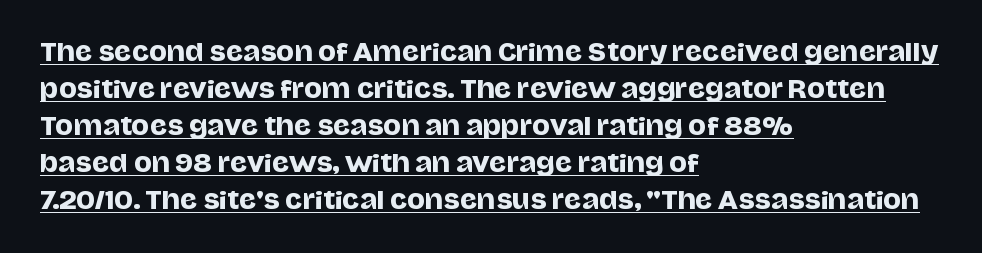
The rendering uses the underline text-decoration. The line texture is even and compact thanks to regular tracking. Upright lettering throughout. A student would call this left alignment; a typographer would say flush left, rag right.
